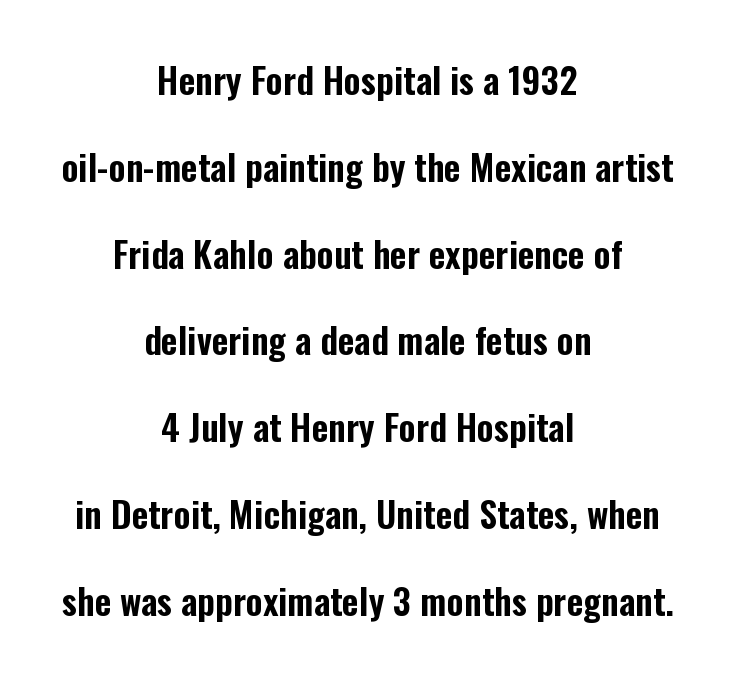
{"serif": "no", "italic": "no", "width": "condensed", "stroke_contrast": "low", "x_height": "medium", "monospaced": "no", "underline": "no", "align": "center", "line_spacing": "loose", "line_spacing_ratio": 2.41, "letter_spacing": "normal", "letter_spacing_em": 0.0, "glyph_px": 36}
